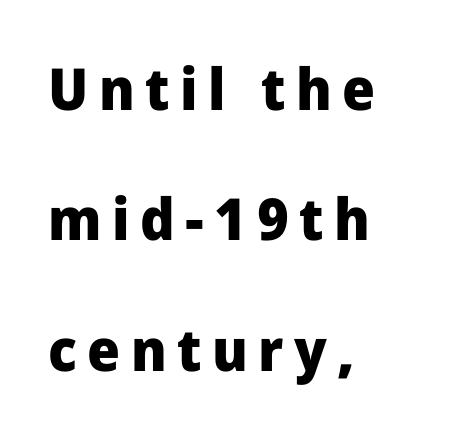
Q: Is the text bold? A: Yes.
Q: Is the text italic (slanted)? A: No, it is upright.
Q: Is the typeface a serif or a sans-serif typeface? A: Sans-serif.
Q: Is the text underlined? A: No.
Q: How is the paragraph aligned? A: Left-aligned.
Q: Is the spacing between lines tight, normal or loose? A: Loose.
Q: Width (condensed, normal, or wide)? A: Normal.
Q: Stroke contrast? A: Low.
Q: x-height? A: Medium.
Q: Monospaced? A: No.
